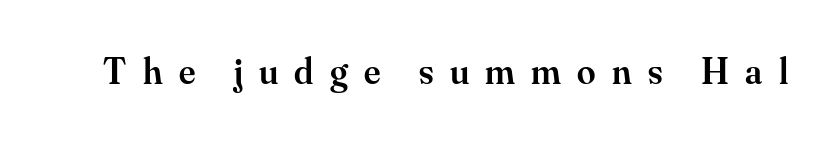
The letters are spread apart with noticeably loose tracking. The specimen reads as upright at a glance. No word sits above an underline. Stroke terminals: seriffed.
